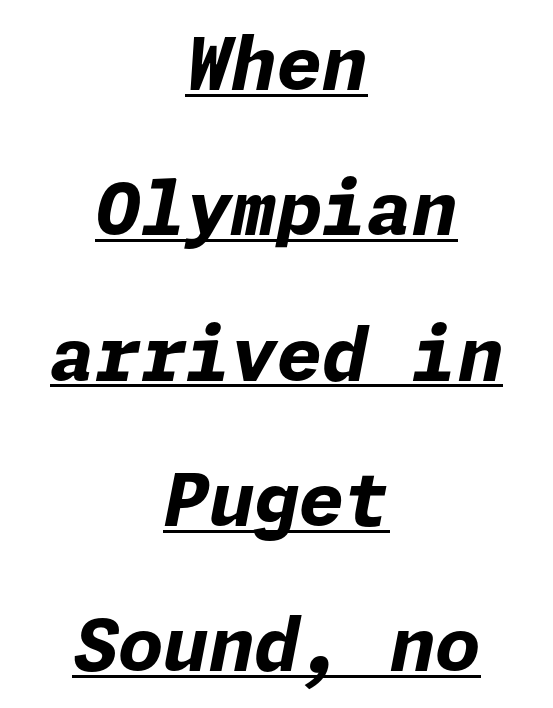
Q: Is the text bold? A: Yes.
Q: Is the text italic (slanted)? A: Yes, it leans right by about 11 degrees.
Q: Is the text underlined? A: Yes.
Q: How is the paragraph aligned? A: Centered.
Q: Is the spacing between letters normal or unusually wide? A: Normal.
Q: Is the spacing between lines tight, normal or loose? A: Loose.
Q: Width (condensed, normal, or wide)? A: Normal.
Q: Stroke contrast? A: Low.
Q: x-height? A: Medium.
